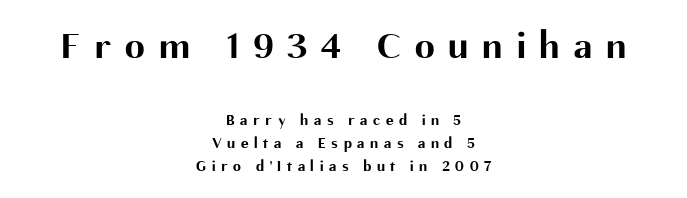
Caption: expanded tracking, letters set apart. Unmarked baselines from the first word to the last. Every letter is thick-stroked: bold, no question. Proportional: the letters do not fall into vertical columns. This is roman type, the default non-slanted kind. What kind of face is this? One without serifs — a sans.
